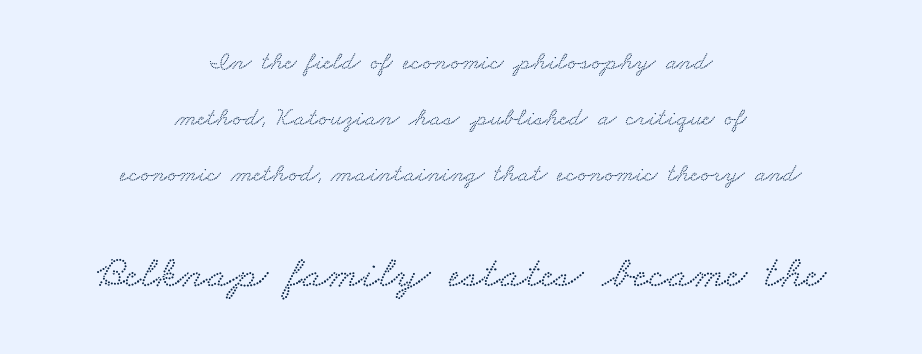
{"width": "wide", "stroke_contrast": "low", "x_height": "small", "monospaced": "no", "underline": "no", "align": "center", "line_spacing": "loose", "line_spacing_ratio": 2.15, "letter_spacing": "normal", "letter_spacing_em": 0.0, "larger_block": "second", "size_ratio": 1.77, "glyph_px": 46}
